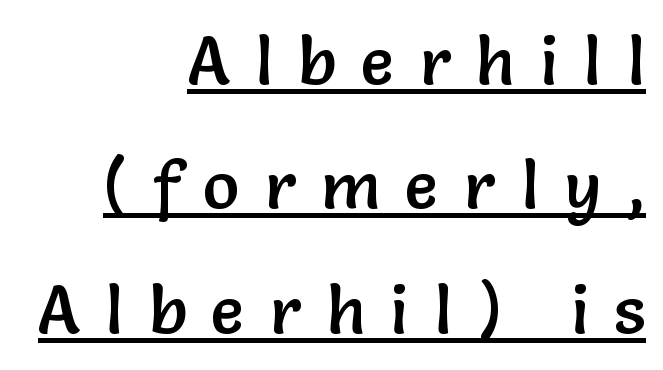
Compared with undecorated copy, this sample adds a rule below the words. The specimen reads as upright at a glance. Leftover space on each line is placed entirely before the opening word. Here the designer chose a conventional face with non-uniform glyph widths.
